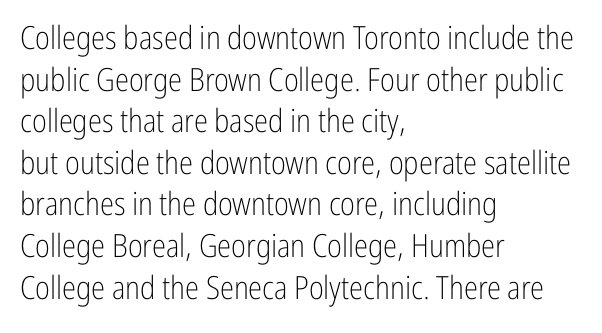
{"serif": "no", "italic": "no", "bold": "no", "weight": "light", "width": "condensed", "stroke_contrast": "low", "x_height": "medium", "monospaced": "no", "underline": "no", "align": "left", "line_spacing": "normal", "line_spacing_ratio": 1.3, "letter_spacing": "normal", "letter_spacing_em": 0.0, "glyph_px": 32}
